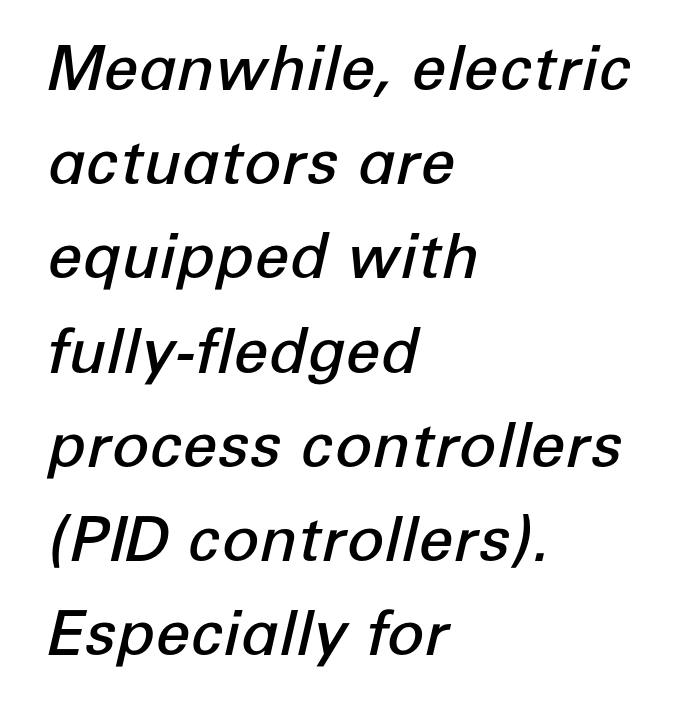
Q: Is the text bold? A: Semi-bold.
Q: Is the text italic (slanted)? A: Yes, it leans right by about 12 degrees.
Q: Is the text underlined? A: No.
Q: How is the paragraph aligned? A: Left-aligned.
Q: Is the spacing between letters normal or unusually wide? A: Normal.
Q: Is the spacing between lines tight, normal or loose? A: Normal.
Q: Width (condensed, normal, or wide)? A: Normal.
Q: Stroke contrast? A: Low.
Q: x-height? A: Medium.
Q: Monospaced? A: No.
